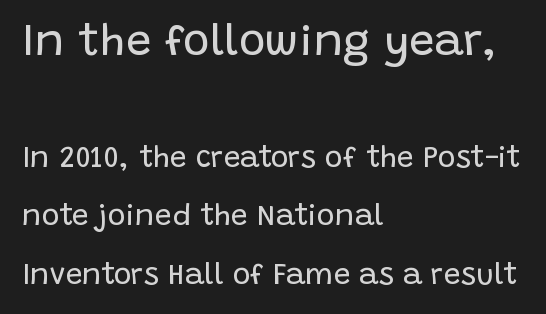
Q: Is the text bold? A: No.
Q: Is the text italic (slanted)? A: No, it is upright.
Q: Is the typeface a serif or a sans-serif typeface? A: Sans-serif.
Q: Is the text underlined? A: No.
Q: How is the paragraph aligned? A: Left-aligned.
Q: Is the spacing between letters normal or unusually wide? A: Normal.
Q: Is the spacing between lines tight, normal or loose? A: Loose.
Q: Which block of text is set in a larger size, the first (top) or the second (bottom)? A: The first (top) one.
Q: Width (condensed, normal, or wide)? A: Normal.
Q: Stroke contrast? A: Low.
Q: x-height? A: Large.
Q: Monospaced? A: No.
